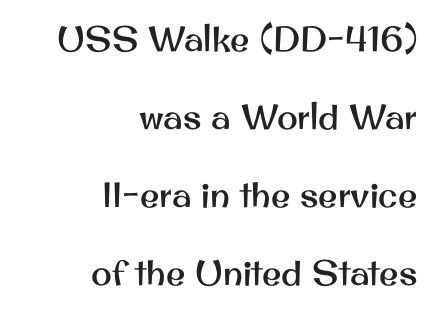
The image shows 35 px sans-serif type, upright; set right-aligned, loose line spacing (2.23x), normal letter spacing, not underlined; medium stroke contrast and a small x-height.
